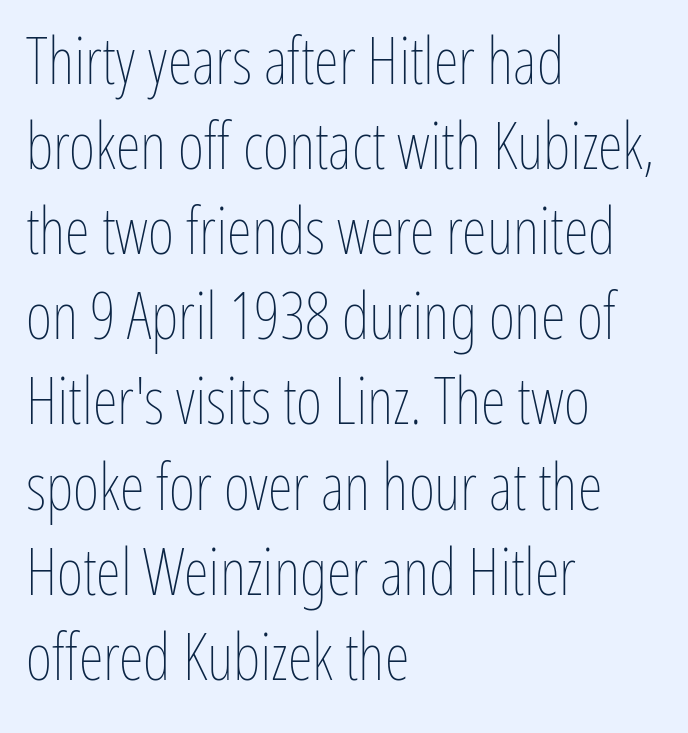
{"italic": "no", "bold": "no", "weight": "thin", "width": "condensed", "stroke_contrast": "low", "x_height": "medium", "monospaced": "no", "underline": "no", "align": "left", "line_spacing": "normal", "line_spacing_ratio": 1.33, "letter_spacing": "normal", "letter_spacing_em": 0.0, "glyph_px": 64}
